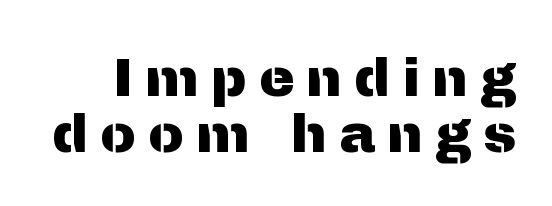
Q: Is the text italic (slanted)? A: No, it is upright.
Q: Is the typeface a serif or a sans-serif typeface? A: Sans-serif.
Q: Is the text underlined? A: No.
Q: Is the spacing between letters normal or unusually wide? A: Unusually wide.
Q: Is the spacing between lines tight, normal or loose? A: Tight.
Q: Width (condensed, normal, or wide)? A: Normal.
Q: Stroke contrast? A: Medium.
Q: x-height? A: Medium.
Q: Monospaced? A: No.
